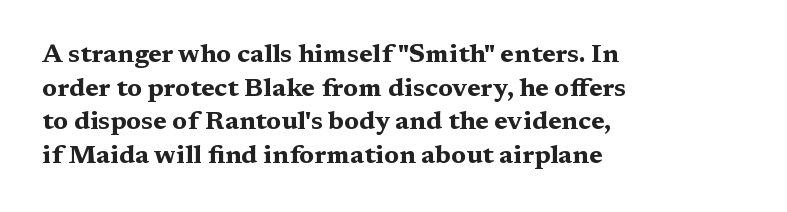
Regarding leading, the lines here are spaced in the standard way. Nothing unusual about the tracking: characters are spaced as the font intends. Clear beneath every line of the passage. The compositor pushed each line to the left boundary. Ascenders rise straight up at ninety degrees. The font is running at its bold setting.
